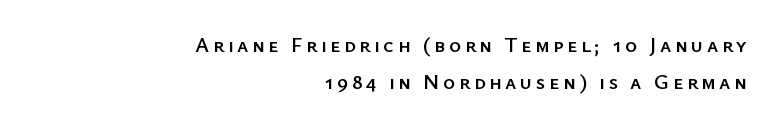
Q: Is the text italic (slanted)? A: No, it is upright.
Q: Is the text underlined? A: No.
Q: How is the paragraph aligned? A: Right-aligned.
